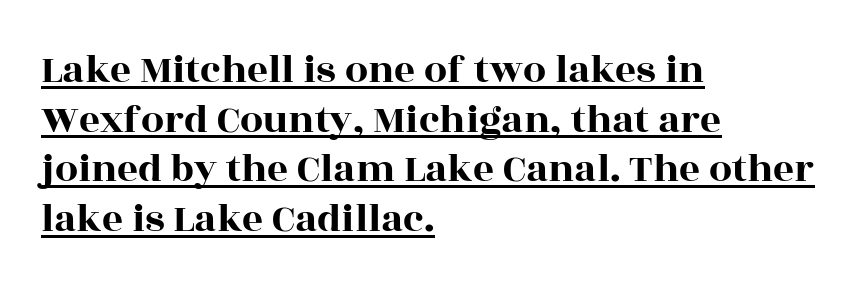
Q: Is the text italic (slanted)? A: No, it is upright.
Q: Is the typeface a serif or a sans-serif typeface? A: Serif.
Q: Is the text underlined? A: Yes.
Q: How is the paragraph aligned? A: Left-aligned.
Q: Is the spacing between letters normal or unusually wide? A: Normal.
Q: Width (condensed, normal, or wide)? A: Wide.
Q: x-height? A: Large.
Q: Monospaced? A: No.
